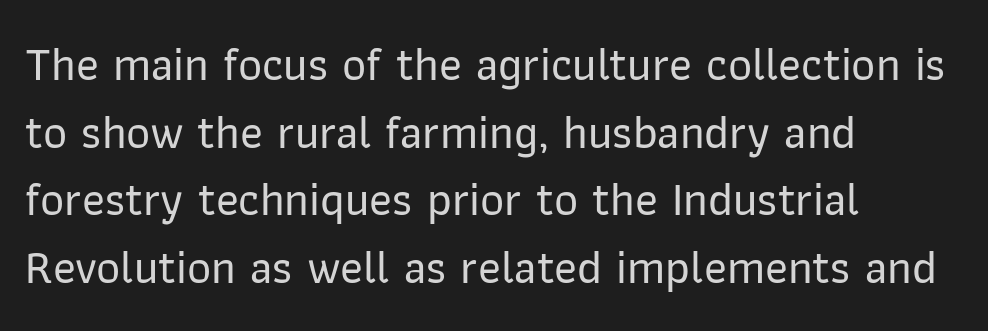
The image shows 47 px sans-serif type, upright; set left-aligned, normal line spacing (1.44x), normal letter spacing, not underlined; low stroke contrast and a medium x-height.
